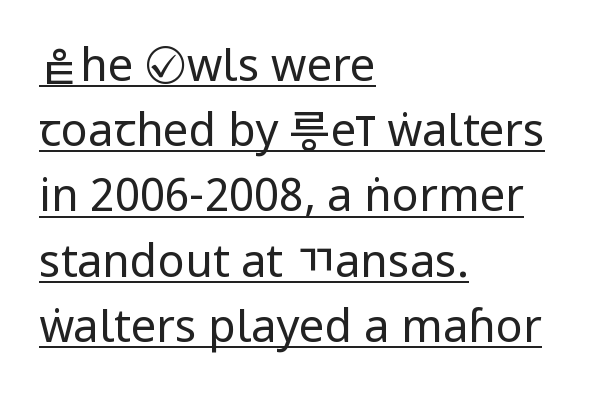
Serifs: no, the terminals of the letterforms are clean. A typographer would call this underscored text. Is the block centered? No — it sits flush against the left margin. The font's upright variant was chosen for this text.
